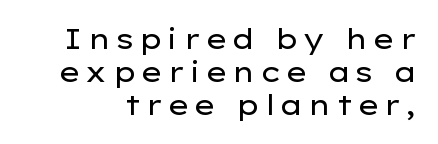
The image shows 28 px regular-weight, wide sans-serif type, upright; set line spacing 1.18x, not underlined; low stroke contrast and a medium x-height.
